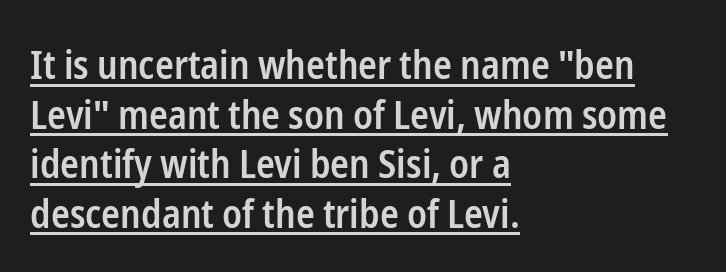
{"serif": "no", "italic": "no", "bold": "semi", "weight": "semibold", "width": "condensed", "stroke_contrast": "low", "x_height": "medium", "monospaced": "no", "underline": "yes", "align": "left", "line_spacing": "normal", "line_spacing_ratio": 1.27, "letter_spacing": "normal", "letter_spacing_em": 0.0, "glyph_px": 39}
